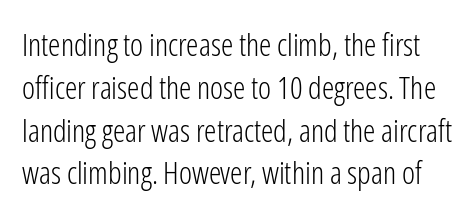
Q: Is the text bold? A: No.
Q: Is the text italic (slanted)? A: No, it is upright.
Q: Is the typeface a serif or a sans-serif typeface? A: Sans-serif.
Q: Is the text underlined? A: No.
Q: Is the spacing between letters normal or unusually wide? A: Normal.
Q: Is the spacing between lines tight, normal or loose? A: Normal.
Q: Width (condensed, normal, or wide)? A: Condensed.
Q: Stroke contrast? A: Low.
Q: x-height? A: Medium.
Q: Monospaced? A: No.
